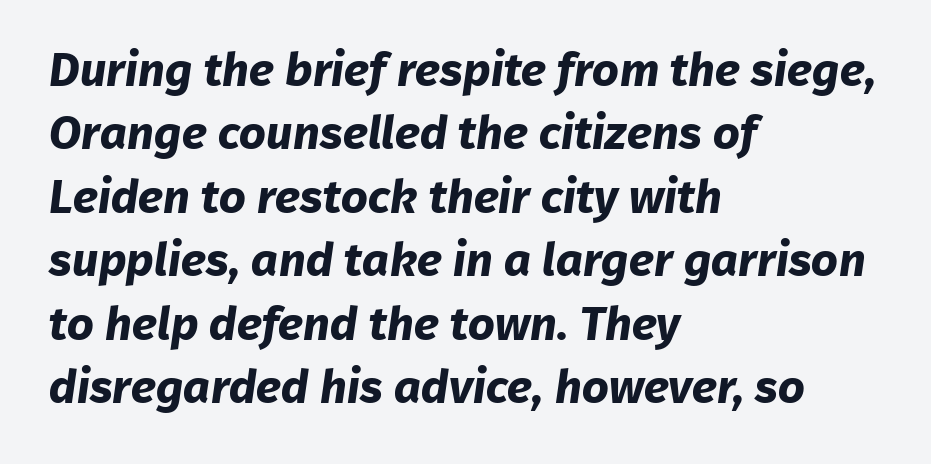
The image shows 47 px bold sans-serif type; set left-aligned, normal line spacing (1.35x), normal letter spacing, not underlined; low stroke contrast and a medium x-height.
